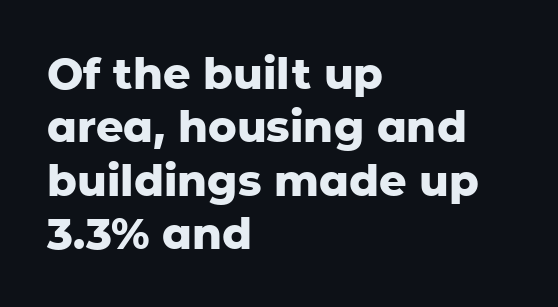
Q: Is the text bold? A: Yes.
Q: Is the text italic (slanted)? A: No, it is upright.
Q: Is the typeface a serif or a sans-serif typeface? A: Sans-serif.
Q: Is the text underlined? A: No.
Q: How is the paragraph aligned? A: Left-aligned.
Q: Is the spacing between letters normal or unusually wide? A: Normal.
Q: Width (condensed, normal, or wide)? A: Normal.
Q: Stroke contrast? A: Low.
Q: x-height? A: Medium.
Q: Monospaced? A: No.
